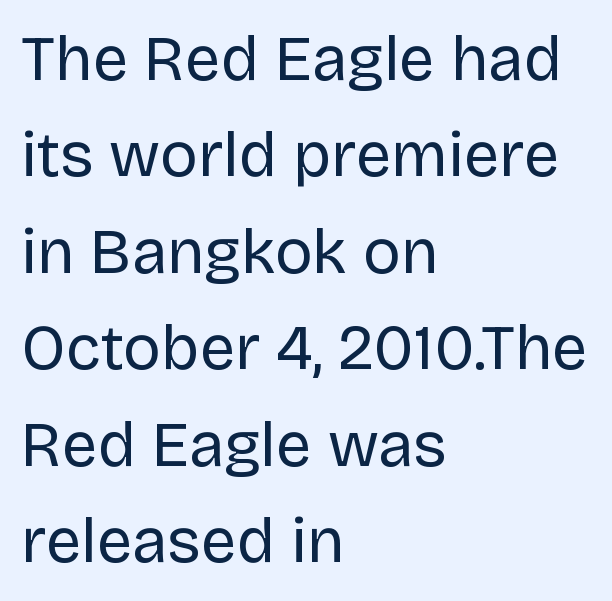
{"serif": "no", "italic": "no", "bold": "no", "weight": "regular", "width": "normal", "stroke_contrast": "low", "x_height": "large", "monospaced": "no", "underline": "no", "align": "left", "line_spacing": "normal", "line_spacing_ratio": 1.53, "letter_spacing": "normal", "letter_spacing_em": 0.0, "glyph_px": 63}
